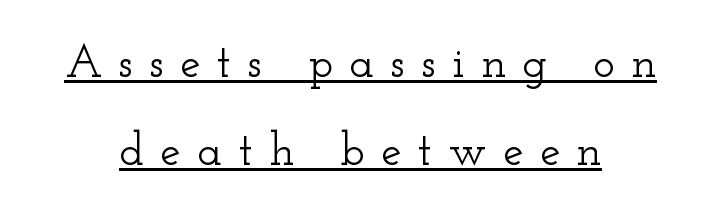
Does the lettering tilt? It doesn't — this is upright. If you measured baseline to baseline, you'd find a long distance. The face used here appears with an underline applied. Characters follow at a spacing far wider than the type designer built in.
